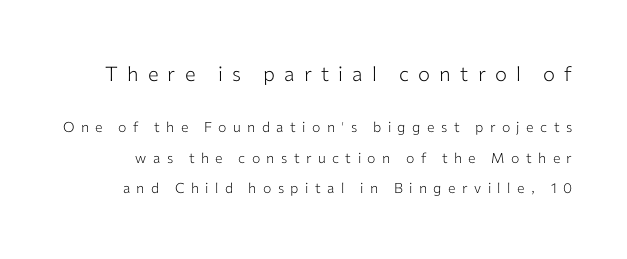
The type sits square on the baseline with zero lean. The leading is generous, giving the passage an open texture. A clean baseline with only descenders dipping below it. Loose tracking; the words dissolve into strings of separated letters.
